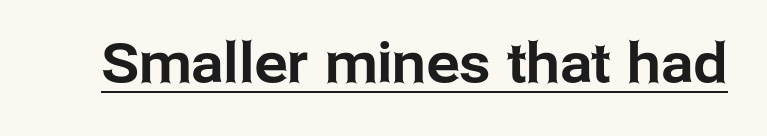
Q: Is the text italic (slanted)? A: No, it is upright.
Q: Is the typeface a serif or a sans-serif typeface? A: Sans-serif.
Q: Is the text underlined? A: Yes.
Q: Is the spacing between letters normal or unusually wide? A: Normal.
Q: Width (condensed, normal, or wide)? A: Normal.
Q: Stroke contrast? A: Low.
Q: x-height? A: Medium.
Q: Monospaced? A: No.
